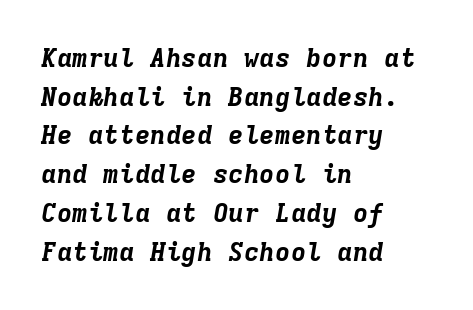
The image shows 26 px bold type, italic (leaning right); set left-aligned, normal line spacing (1.49x), normal letter spacing, not underlined.
